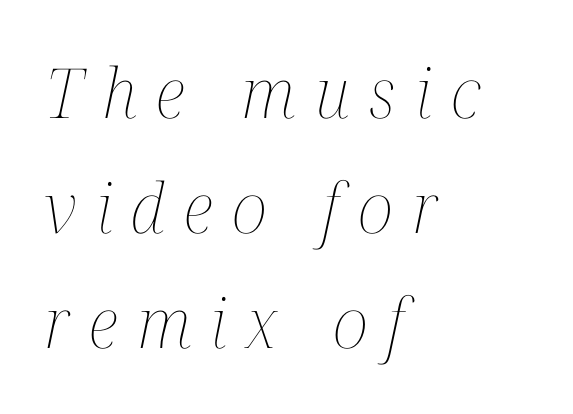
Display-style spreading of the glyphs; the letterfit is very open. Spacing verdict: proportional, widths tailored to each character. One-word summary of the alignment: left. Yep, that's italic — everything's leaning. If you measured baseline to baseline, you'd find a middling distance.
